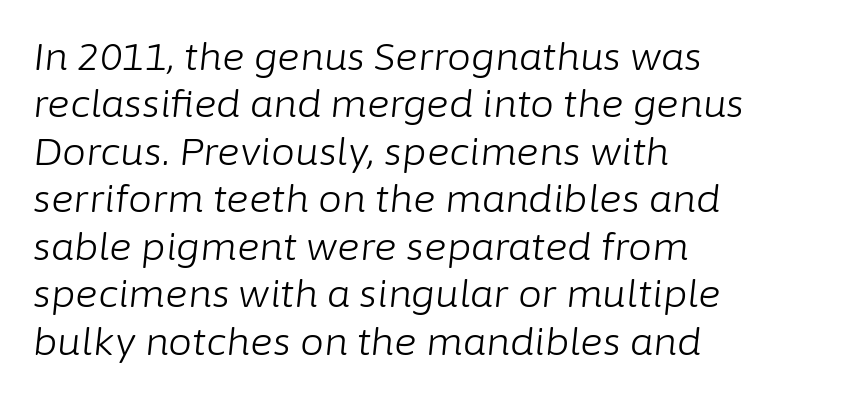
No chunkiness to these letters — they're not bold. Clear beneath every line of the passage. Compared with ordinary roman type, these characters are visibly tilted. Visually the block forms a straight wall on the left and a jagged coastline on the right. Character widths vary here, with narrow letters taking less room than wide ones.
